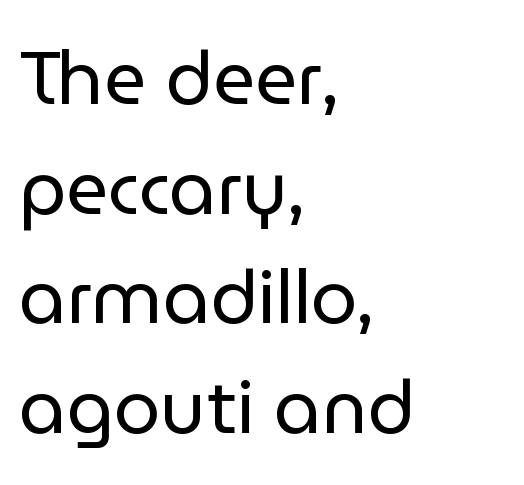
The specimen reads as upright at a glance. Does the leading feel generous? No, just average. Is the block centered? No — it sits flush against the left margin. Vertical stems look standard width or narrower in stroke.
